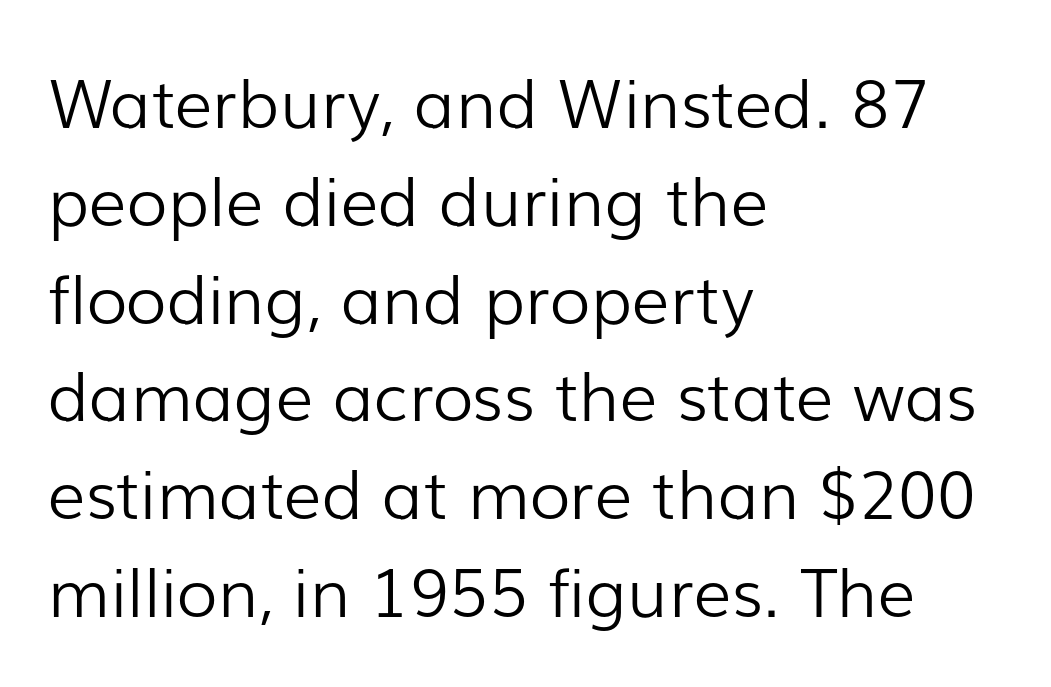
Q: Is the text bold? A: No.
Q: Is the text italic (slanted)? A: No, it is upright.
Q: Is the typeface a serif or a sans-serif typeface? A: Sans-serif.
Q: Is the text underlined? A: No.
Q: How is the paragraph aligned? A: Left-aligned.
Q: Is the spacing between letters normal or unusually wide? A: Normal.
Q: Is the spacing between lines tight, normal or loose? A: Normal.
Q: Width (condensed, normal, or wide)? A: Normal.
Q: Stroke contrast? A: Low.
Q: x-height? A: Medium.
Q: Monospaced? A: No.
